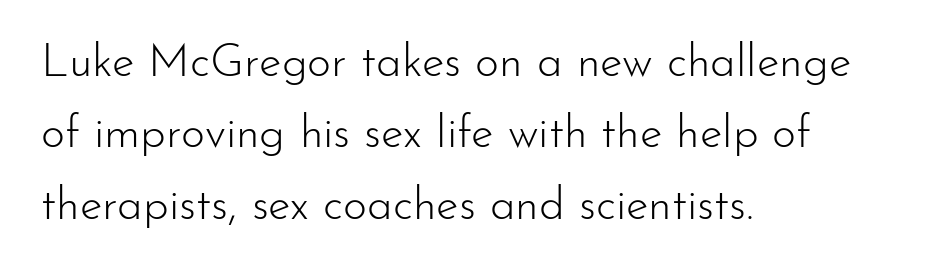
The image shows 46 px light sans-serif type, upright; set left-aligned, normal line spacing (1.55x), normal letter spacing, not underlined; low stroke contrast and a small x-height.
